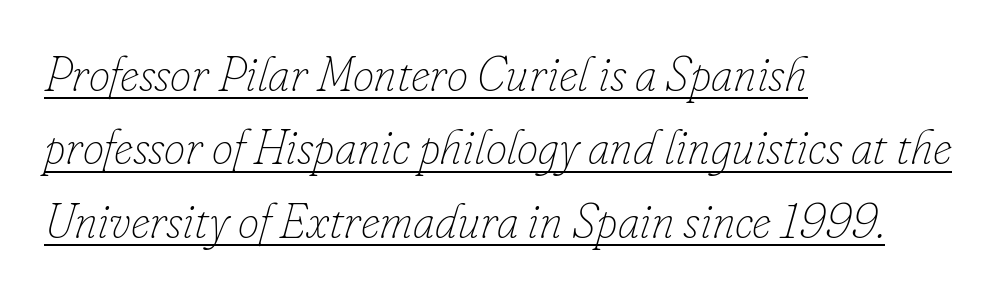
Q: Is the text bold? A: No.
Q: Is the text italic (slanted)? A: Yes, it leans right by about 16 degrees.
Q: Is the text underlined? A: Yes.
Q: How is the paragraph aligned? A: Left-aligned.
Q: Is the spacing between letters normal or unusually wide? A: Normal.
Q: Is the spacing between lines tight, normal or loose? A: Normal.
Q: Width (condensed, normal, or wide)? A: Normal.
Q: Stroke contrast? A: Low.
Q: x-height? A: Small.
Q: Monospaced? A: No.
